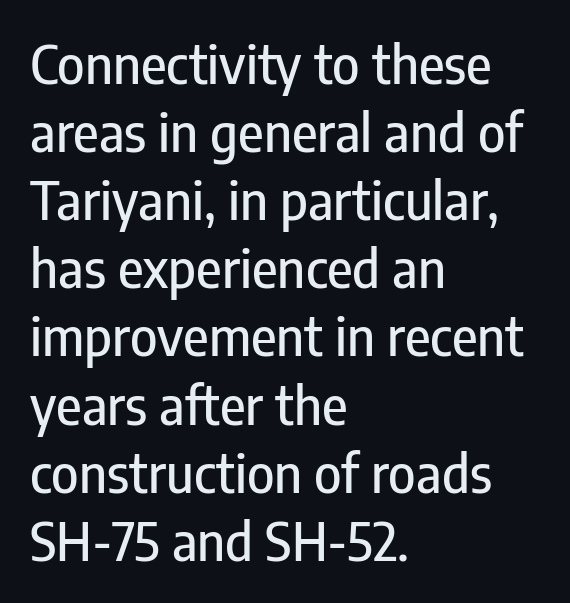
The image shows 52 px condensed sans-serif type, upright; set left-aligned, normal line spacing (1.31x), normal letter spacing, not underlined; low stroke contrast and a medium x-height.
